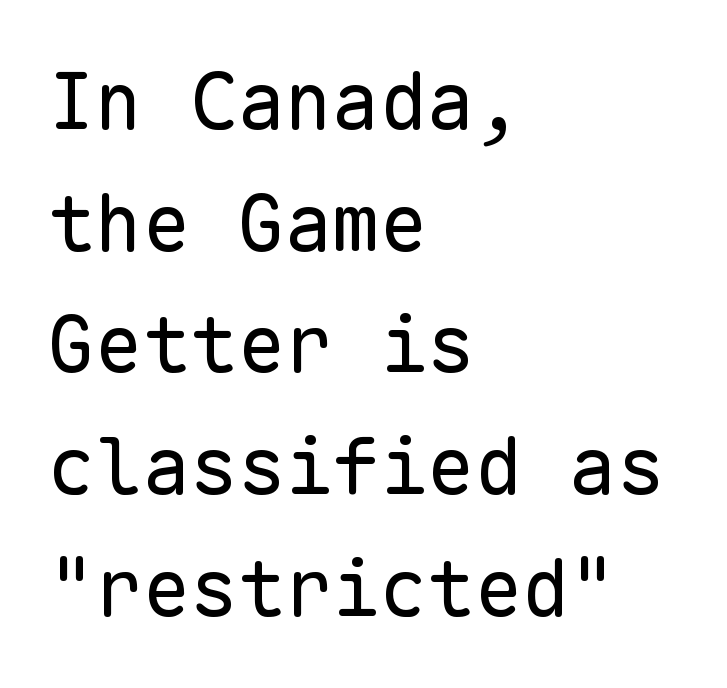
{"serif": "no", "italic": "no", "bold": "no", "weight": "regular", "width": "normal", "stroke_contrast": "low", "x_height": "medium", "monospaced": "yes", "underline": "no", "align": "left", "line_spacing": "normal", "line_spacing_ratio": 1.54, "letter_spacing": "normal", "letter_spacing_em": 0.0, "glyph_px": 79}
